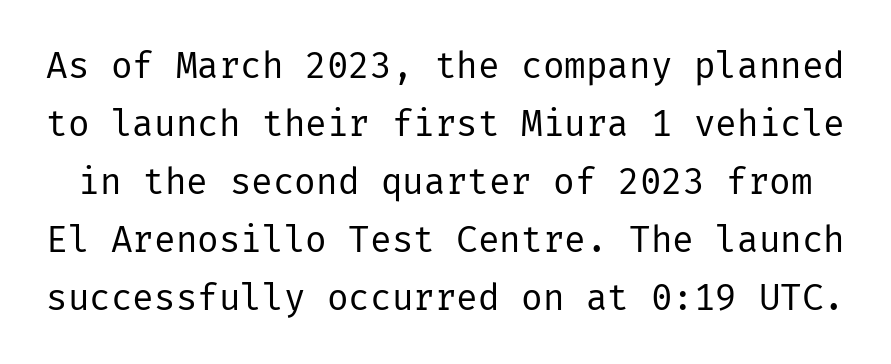
{"serif": "no", "italic": "no", "bold": "no", "weight": "regular", "width": "normal", "stroke_contrast": "low", "x_height": "medium", "underline": "no", "line_spacing": "normal", "line_spacing_ratio": 1.61, "letter_spacing": "normal", "letter_spacing_em": 0.0, "glyph_px": 36}
